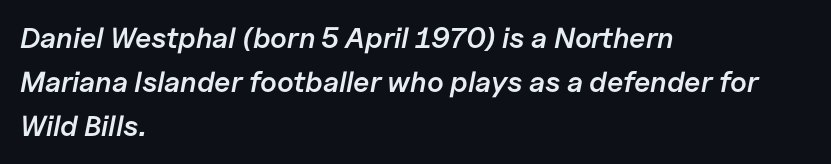
{"italic": "yes", "lean": "right", "slant_degrees": 11, "bold": "semi", "weight": "semibold", "width": "normal", "stroke_contrast": "low", "x_height": "medium", "monospaced": "no", "underline": "no", "align": "left", "line_spacing": "normal", "line_spacing_ratio": 1.52, "letter_spacing": "normal", "letter_spacing_em": 0.0, "glyph_px": 29}
